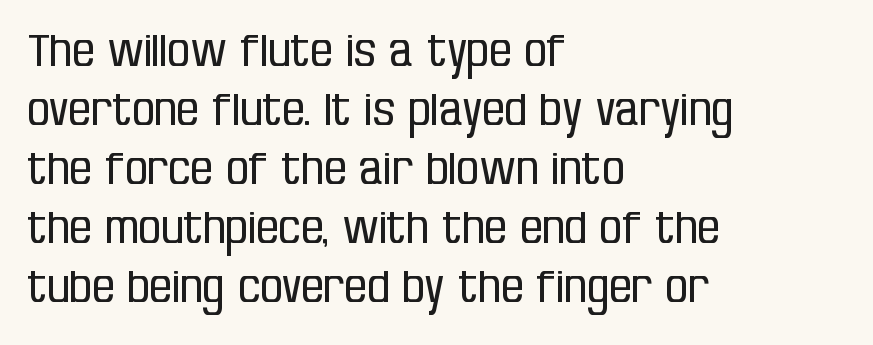
Q: Is the text bold? A: No.
Q: Is the text italic (slanted)? A: No, it is upright.
Q: Is the typeface a serif or a sans-serif typeface? A: Sans-serif.
Q: Is the text underlined? A: No.
Q: How is the paragraph aligned? A: Left-aligned.
Q: Is the spacing between letters normal or unusually wide? A: Normal.
Q: Is the spacing between lines tight, normal or loose? A: Normal.
Q: Width (condensed, normal, or wide)? A: Condensed.
Q: Stroke contrast? A: Low.
Q: x-height? A: Large.
Q: Monospaced? A: No.
